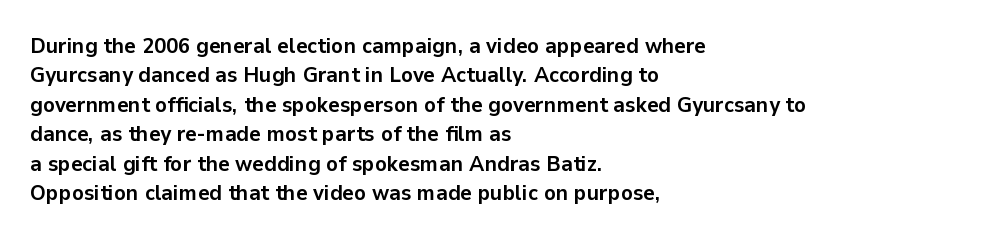
Q: Is the text bold? A: Yes.
Q: Is the text italic (slanted)? A: No, it is upright.
Q: Is the text underlined? A: No.
Q: How is the paragraph aligned? A: Left-aligned.
Q: Is the spacing between letters normal or unusually wide? A: Normal.
Q: Is the spacing between lines tight, normal or loose? A: Normal.
